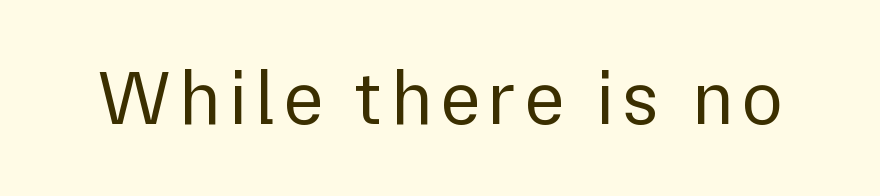
Q: Is the text bold? A: No.
Q: Is the text italic (slanted)? A: No, it is upright.
Q: Is the typeface a serif or a sans-serif typeface? A: Sans-serif.
Q: Is the text underlined? A: No.
Q: Width (condensed, normal, or wide)? A: Normal.
Q: Stroke contrast? A: Low.
Q: x-height? A: Medium.
Q: Monospaced? A: No.
